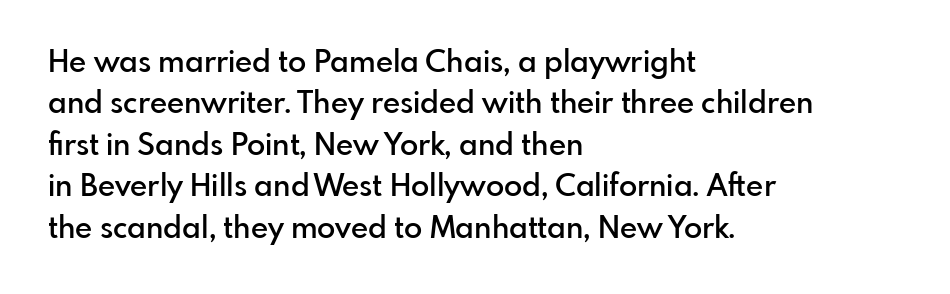
{"serif": "no", "italic": "no", "bold": "semi", "weight": "semibold", "width": "normal", "stroke_contrast": "low", "x_height": "small", "monospaced": "no", "underline": "no", "align": "left", "line_spacing": "normal", "line_spacing_ratio": 1.38, "letter_spacing": "normal", "letter_spacing_em": 0.0, "glyph_px": 30}
